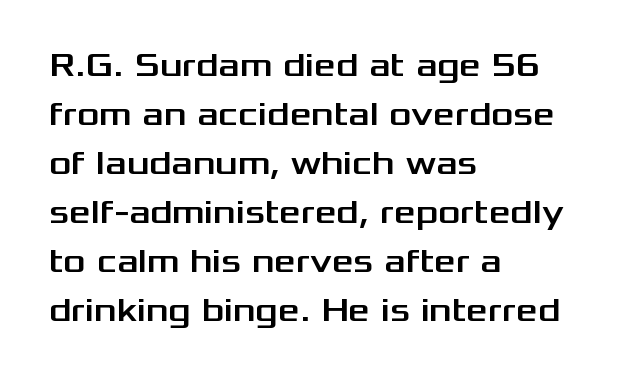
Q: Is the text italic (slanted)? A: No, it is upright.
Q: Is the typeface a serif or a sans-serif typeface? A: Sans-serif.
Q: Is the text underlined? A: No.
Q: How is the paragraph aligned? A: Left-aligned.
Q: Is the spacing between letters normal or unusually wide? A: Normal.
Q: Is the spacing between lines tight, normal or loose? A: Normal.
Q: Width (condensed, normal, or wide)? A: Wide.
Q: Stroke contrast? A: Medium.
Q: x-height? A: Medium.
Q: Monospaced? A: No.
